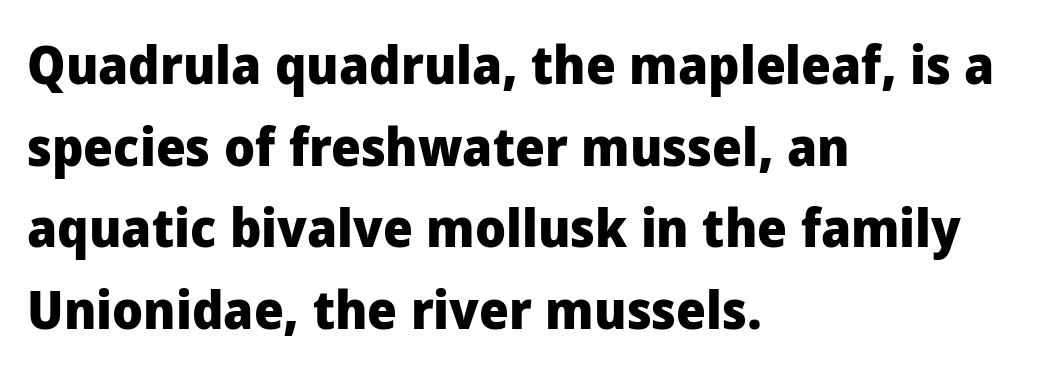
Q: Is the text bold? A: Yes.
Q: Is the text italic (slanted)? A: No, it is upright.
Q: Is the typeface a serif or a sans-serif typeface? A: Sans-serif.
Q: Is the text underlined? A: No.
Q: How is the paragraph aligned? A: Left-aligned.
Q: Is the spacing between letters normal or unusually wide? A: Normal.
Q: Is the spacing between lines tight, normal or loose? A: Normal.
Q: Width (condensed, normal, or wide)? A: Normal.
Q: Stroke contrast? A: Low.
Q: x-height? A: Medium.
Q: Monospaced? A: No.
